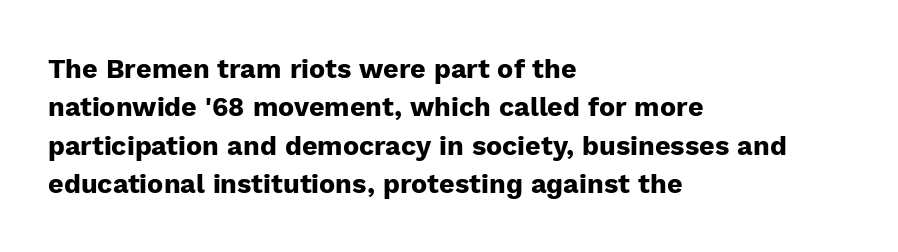
The image shows 27 px bold type, upright; set left-aligned, normal line spacing (1.42x), normal letter spacing, not underlined.
